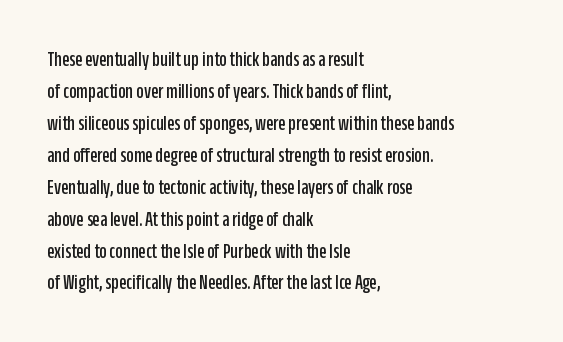
{"italic": "no", "underline": "no", "align": "left", "line_spacing": "normal", "line_spacing_ratio": 1.52, "letter_spacing": "normal", "letter_spacing_em": 0.0, "glyph_px": 21}
